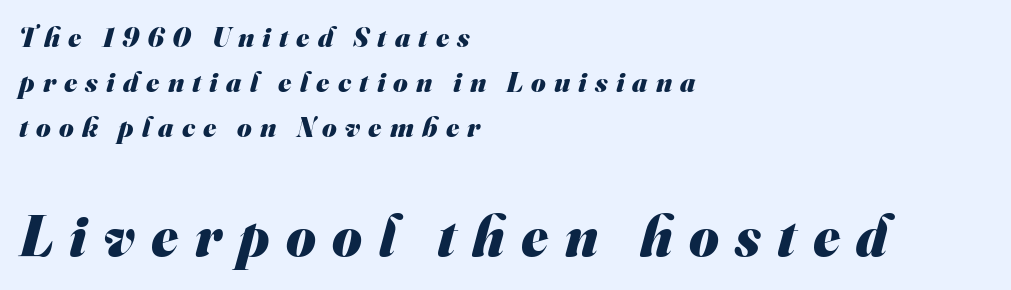
Descender tails drop into unmarked territory. I'd describe the lettering as bold — thick and assertive. Each new line begins a customary step beneath the previous one. Compared with typical body copy, the letter spacing here is much looser.
